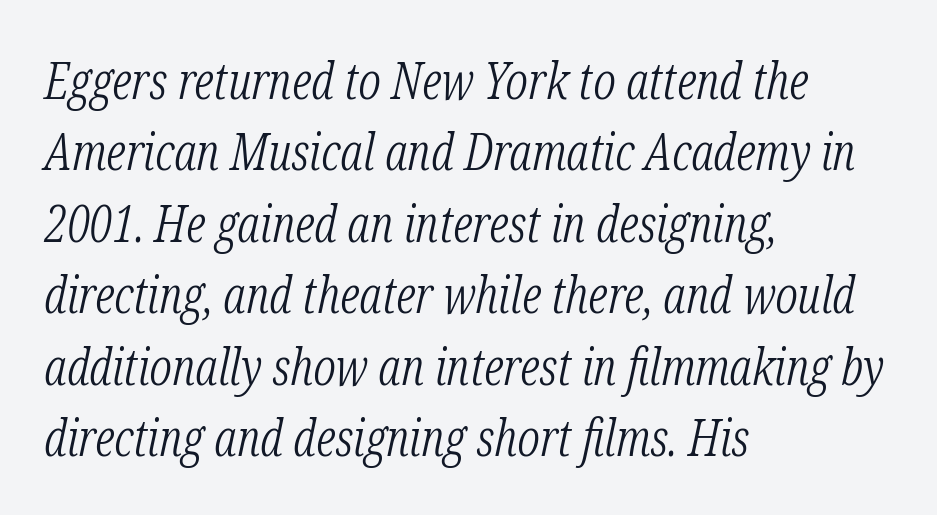
The passage shown is typed in a proportional face where columns would drift. Default kerning and tracking; the words read as compact shapes. The characters display serif detailing at their extremities. The setting favours the left margin, as ordinary paragraphs usually do.
